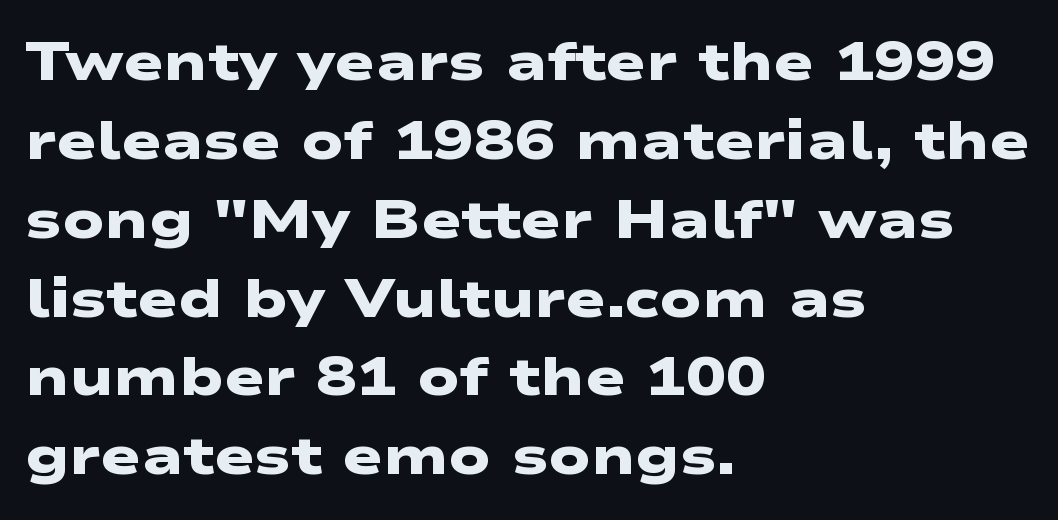
The tracking reads as untouched default to a designer's eye. No feet cap the strokes, marking this as sans-serif type. Think of a printed novel: that variable character pitch is what you see here. The specimen omits any rule beneath the text block's lines. Bold? Absolutely — the strokes are thick and heavy.
